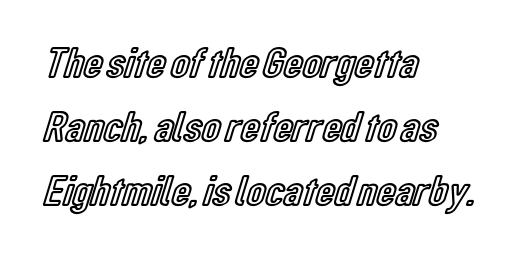
Q: Is the text italic (slanted)? A: Yes.
Q: Is the text underlined? A: No.
Q: How is the paragraph aligned? A: Left-aligned.
Q: Is the spacing between letters normal or unusually wide? A: Normal.
Q: Is the spacing between lines tight, normal or loose? A: Normal.
Q: Width (condensed, normal, or wide)? A: Condensed.
Q: x-height? A: Medium.
Q: Monospaced? A: No.
